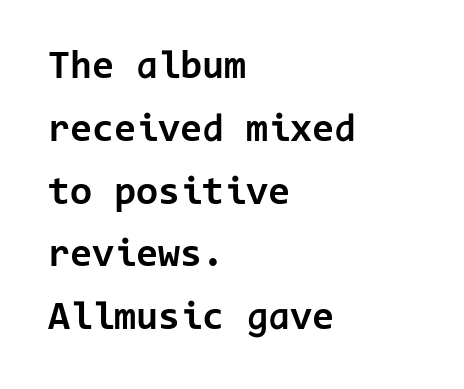
{"serif": "no", "italic": "no", "bold": "yes", "weight": "bold", "width": "normal", "stroke_contrast": "low", "x_height": "medium", "monospaced": "yes", "underline": "no", "align": "left", "line_spacing": "normal", "line_spacing_ratio": 1.57, "letter_spacing": "normal", "letter_spacing_em": 0.0, "glyph_px": 40}
